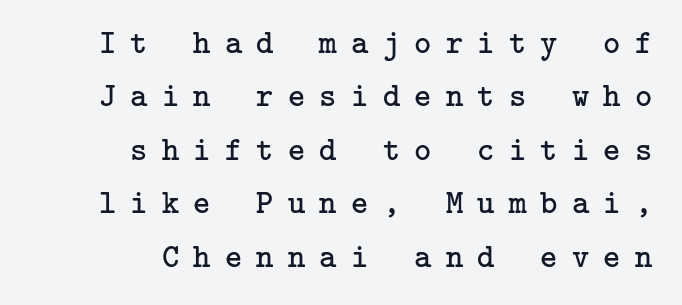
{"serif": "yes", "italic": "no", "bold": "no", "weight": "regular", "width": "normal", "stroke_contrast": "low", "x_height": "medium", "underline": "no", "align": "right", "line_spacing": "normal", "line_spacing_ratio": 1.62, "letter_spacing": "wide", "letter_spacing_em": 0.43, "glyph_px": 33}
